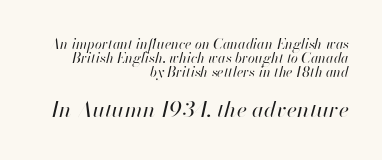
{"italic": "yes", "lean": "right", "slant_degrees": 13, "bold": "no", "underline": "no", "align": "right", "line_spacing": "tight", "line_spacing_ratio": 0.99, "letter_spacing": "normal", "letter_spacing_em": 0.0, "larger_block": "second", "size_ratio": 1.57, "glyph_px": 22}
